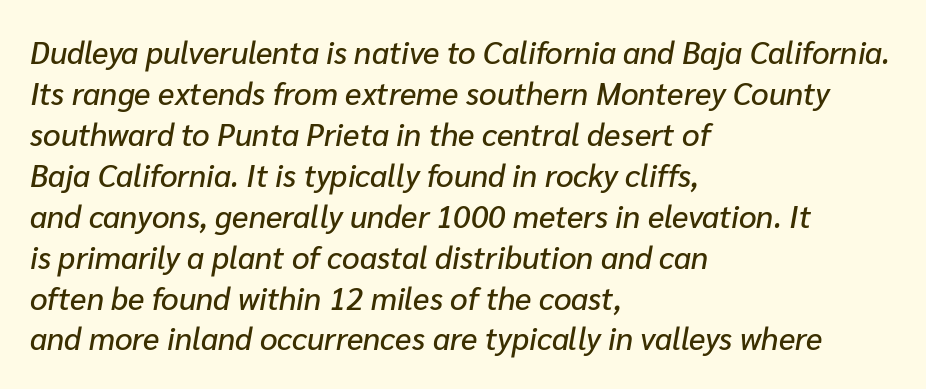
These lines are rendered in a variable-pitch font. Does the copy run flush right? No — it runs flush left. This sample keeps an unexceptional amount of space between lines. You can tell it's italic because the verticals aren't actually vertical.
